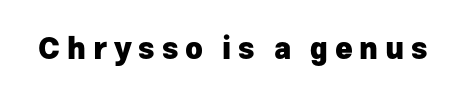
{"serif": "no", "italic": "no", "bold": "yes", "weight": "heavy", "width": "normal", "stroke_contrast": "low", "x_height": "medium", "monospaced": "no", "underline": "no", "letter_spacing": "wide", "letter_spacing_em": 0.22, "glyph_px": 30}
